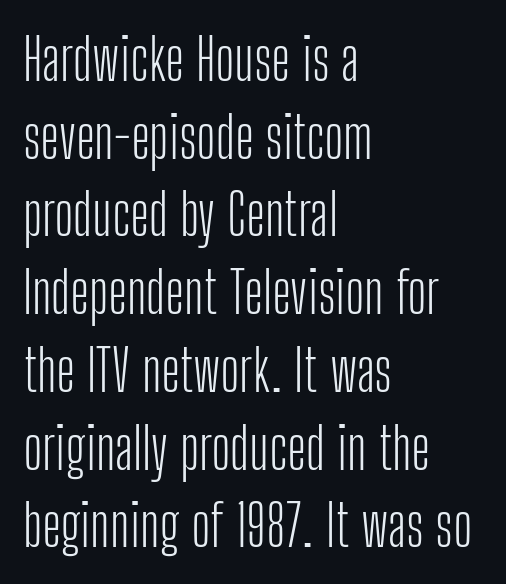
Default kerning and tracking; the words read as compact shapes. When letters stand straight like this, we call the style roman or upright. Character widths vary here, with narrow letters taking less room than wide ones. Horizontal alignment here is leftward, the default for most running prose. The rendering uses a moderate line-height, typical for paragraphs.
